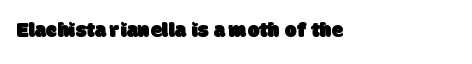
{"underline": "no", "align": "left", "letter_spacing": "normal", "letter_spacing_em": 0.0, "glyph_px": 21}
